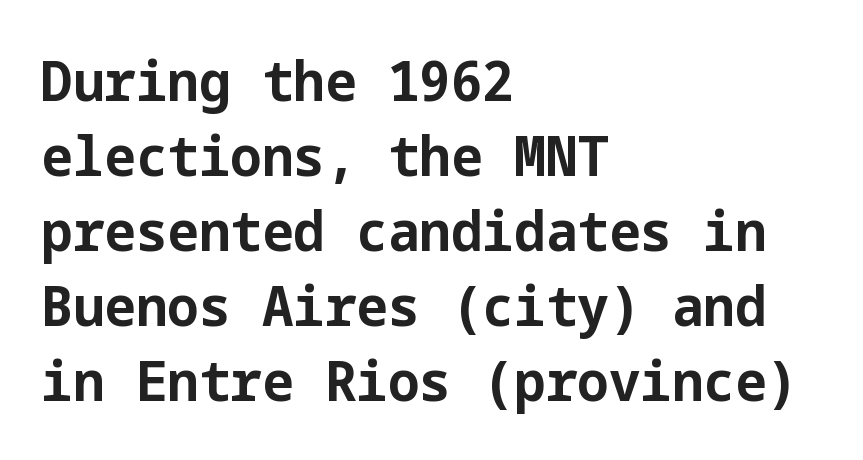
The type is set solid horizontally, with unmodified tracking. Style check: upright. The glyphs have the mass of a bold cut. Each line starts at the same left margin while the right side varies.
